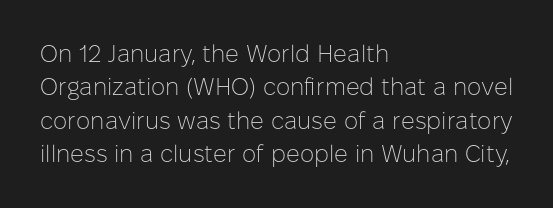
Q: Is the text bold? A: No.
Q: Is the text italic (slanted)? A: No, it is upright.
Q: Is the text underlined? A: No.
Q: How is the paragraph aligned? A: Left-aligned.
Q: Is the spacing between letters normal or unusually wide? A: Normal.
Q: Is the spacing between lines tight, normal or loose? A: Normal.
